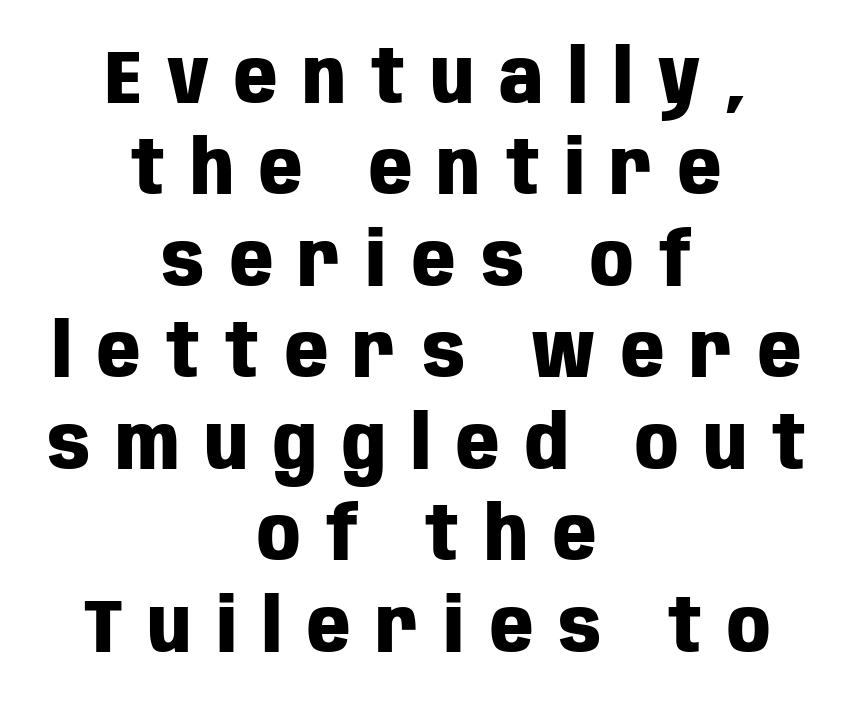
The passage shown has open, widely tracked lettering throughout. Descender tails drop into unmarked territory. A typesetter would call this proportional, since set widths differ per character. Notice how the stems are strictly vertical — no italics here. I'd describe the lettering as bold — thick and assertive.
